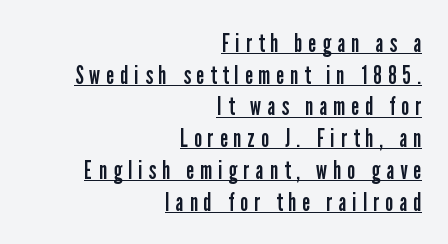
Q: Is the text bold? A: No.
Q: Is the text italic (slanted)? A: No, it is upright.
Q: Is the text underlined? A: Yes.
Q: How is the paragraph aligned? A: Right-aligned.
Q: Is the spacing between letters normal or unusually wide? A: Unusually wide.
Q: Is the spacing between lines tight, normal or loose? A: Normal.
